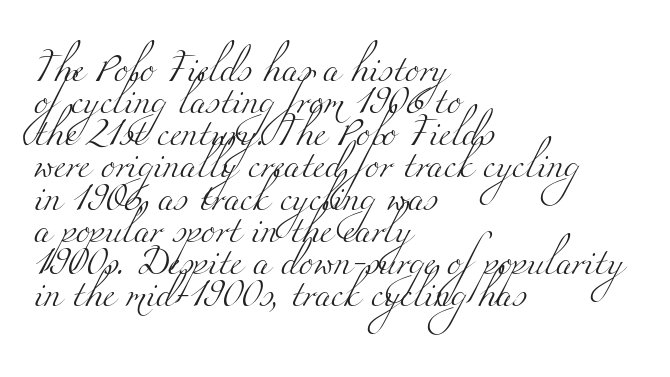
{"bold": "no", "underline": "no", "align": "left", "line_spacing_ratio": 1.19, "letter_spacing": "normal", "letter_spacing_em": 0.0, "glyph_px": 27}
